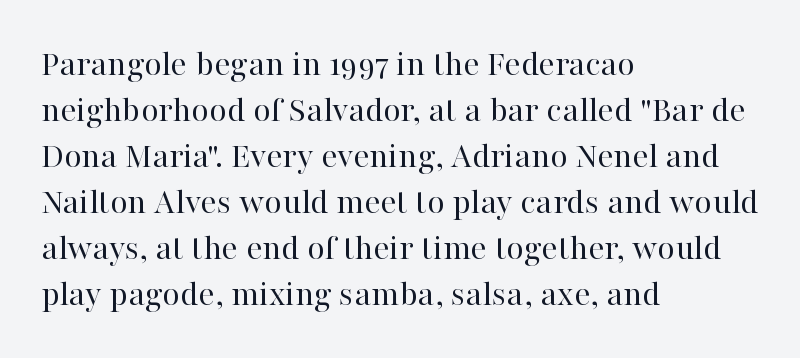
Q: Is the text bold? A: No.
Q: Is the text italic (slanted)? A: No, it is upright.
Q: Is the typeface a serif or a sans-serif typeface? A: Serif.
Q: Is the text underlined? A: No.
Q: How is the paragraph aligned? A: Left-aligned.
Q: Is the spacing between letters normal or unusually wide? A: Normal.
Q: Width (condensed, normal, or wide)? A: Normal.
Q: Stroke contrast? A: High.
Q: x-height? A: Medium.
Q: Monospaced? A: No.
